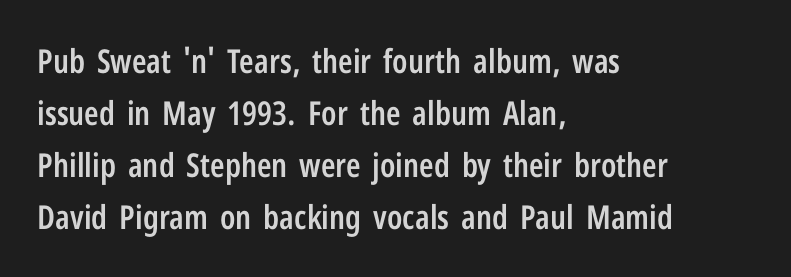
Q: Is the text bold? A: Semi-bold.
Q: Is the text italic (slanted)? A: No, it is upright.
Q: Is the typeface a serif or a sans-serif typeface? A: Sans-serif.
Q: Is the text underlined? A: No.
Q: How is the paragraph aligned? A: Left-aligned.
Q: Is the spacing between letters normal or unusually wide? A: Normal.
Q: Is the spacing between lines tight, normal or loose? A: Normal.
Q: Width (condensed, normal, or wide)? A: Condensed.
Q: Stroke contrast? A: Low.
Q: x-height? A: Medium.
Q: Monospaced? A: No.
